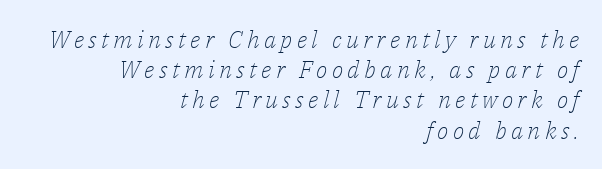
The image shows 24 px text type, italic (leaning right); set right-aligned, normal line spacing (1.26x), not underlined.
